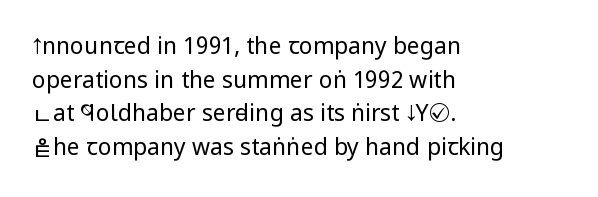
Q: Is the text bold? A: No.
Q: Is the text italic (slanted)? A: No, it is upright.
Q: Is the text underlined? A: No.
Q: How is the paragraph aligned? A: Left-aligned.
Q: Is the spacing between letters normal or unusually wide? A: Normal.
Q: Is the spacing between lines tight, normal or loose? A: Normal.
